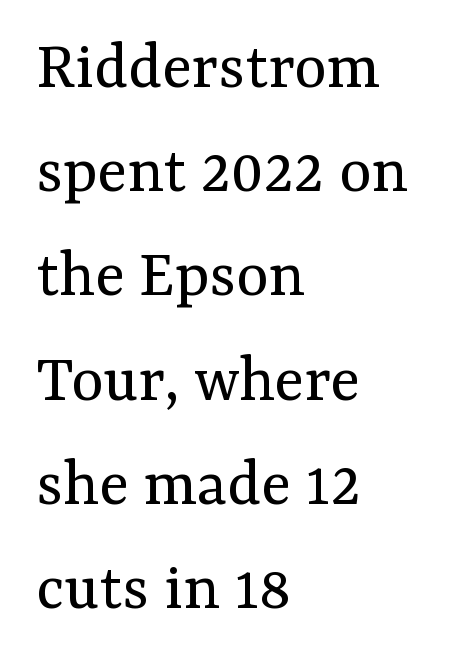
Does the leading feel generous? No, just average. The letters advance in unequal steps, a hallmark of proportional type. Serifs: yes, visible at the terminals of the letterforms. The typeface has the unassuming heft of standard copy or less. This sample is left-justified, so line endings fall wherever the words run out.
